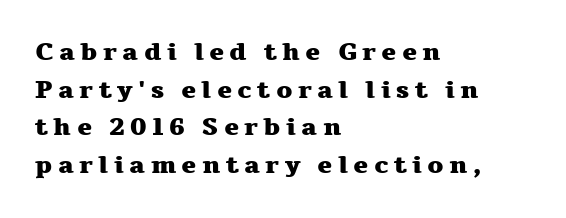
{"italic": "no", "bold": "yes", "underline": "no", "align": "left", "line_spacing": "normal", "line_spacing_ratio": 1.51, "letter_spacing": "wide", "letter_spacing_em": 0.21, "glyph_px": 25}
